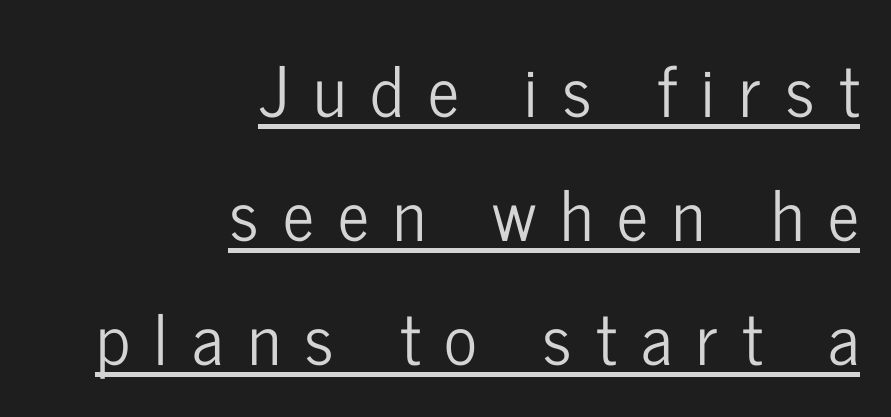
The image shows 69 px condensed sans-serif type, upright; set right-aligned, line spacing 1.8x, unusually wide letter spacing (+0.35 em), underlined; low stroke contrast and a medium x-height.
